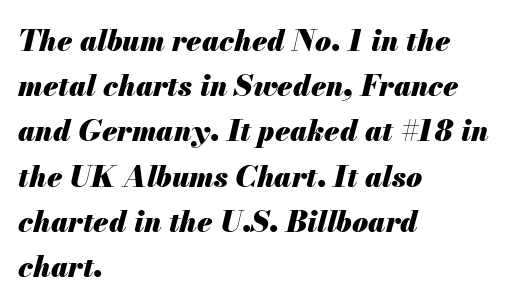
The image shows 29 px heavy type, italic (leaning right); set left-aligned, normal line spacing (1.56x), normal letter spacing, not underlined; medium stroke contrast and a small x-height.
